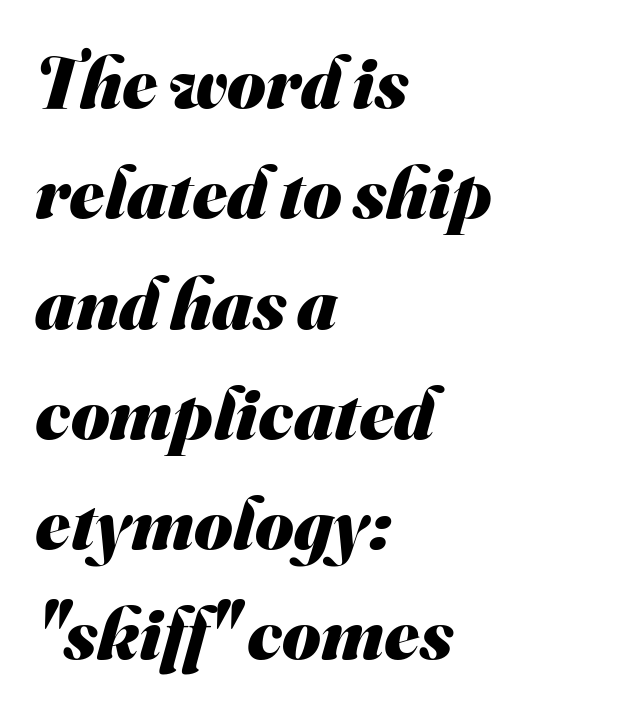
Q: Is the text bold? A: Yes.
Q: Is the typeface a serif or a sans-serif typeface? A: Sans-serif.
Q: Is the text underlined? A: No.
Q: How is the paragraph aligned? A: Left-aligned.
Q: Is the spacing between letters normal or unusually wide? A: Normal.
Q: Is the spacing between lines tight, normal or loose? A: Normal.
Q: Width (condensed, normal, or wide)? A: Normal.
Q: Stroke contrast? A: Medium.
Q: x-height? A: Small.
Q: Monospaced? A: No.
